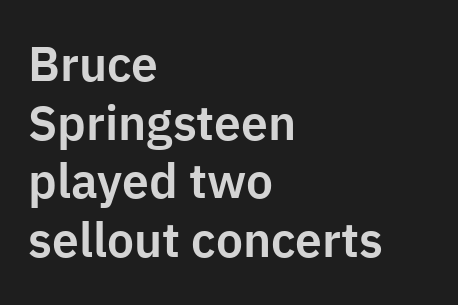
The image shows 48 px sans-serif type, upright; set left-aligned, line spacing 1.22x, normal letter spacing, not underlined; low stroke contrast and a medium x-height.
